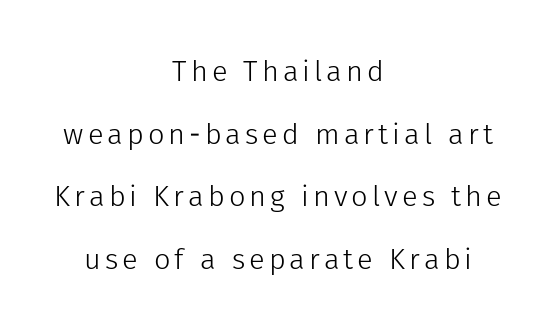
{"serif": "no", "italic": "no", "bold": "no", "weight": "light", "width": "normal", "stroke_contrast": "low", "x_height": "medium", "monospaced": "no", "underline": "no", "align": "center", "line_spacing": "loose", "line_spacing_ratio": 2.16, "glyph_px": 29}
